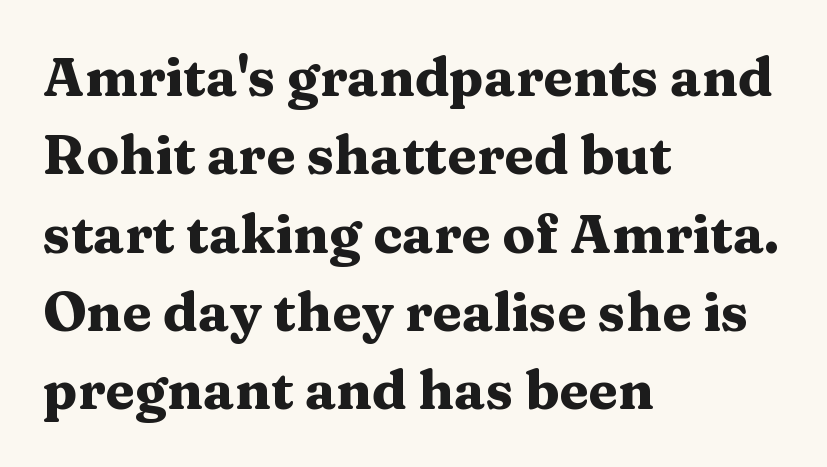
Q: Is the text bold? A: Yes.
Q: Is the text italic (slanted)? A: No, it is upright.
Q: Is the typeface a serif or a sans-serif typeface? A: Serif.
Q: Is the text underlined? A: No.
Q: How is the paragraph aligned? A: Left-aligned.
Q: Is the spacing between letters normal or unusually wide? A: Normal.
Q: Is the spacing between lines tight, normal or loose? A: Normal.
Q: Width (condensed, normal, or wide)? A: Wide.
Q: Stroke contrast? A: Medium.
Q: x-height? A: Medium.
Q: Monospaced? A: No.
